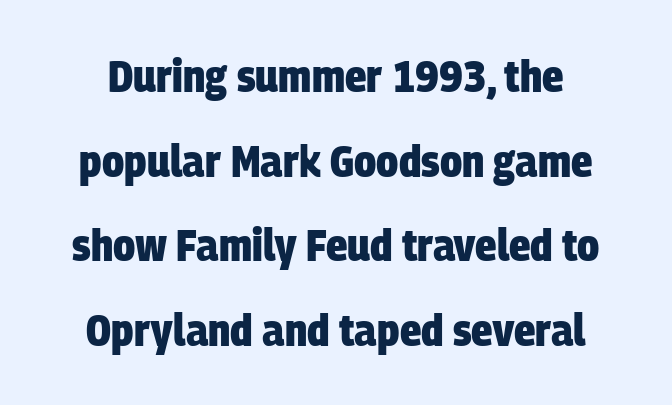
The image shows 45 px heavy, condensed sans-serif type; set line spacing 1.88x, normal letter spacing, not underlined; low stroke contrast and a large x-height.
